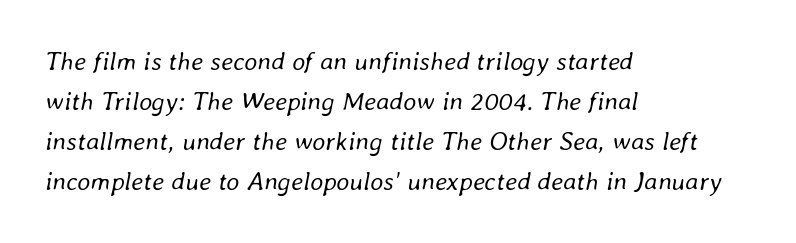
Emphasis-style slanted type is in use. The glyphs are unaccompanied by any horizontal stroke below them. Compared with typical body copy, the letter spacing here is the same. One-word summary of the alignment: left. Summary of vertical rhythm: regular, with standard interline spacing. The font sits on the lighter half of the weight spectrum, regular included.
